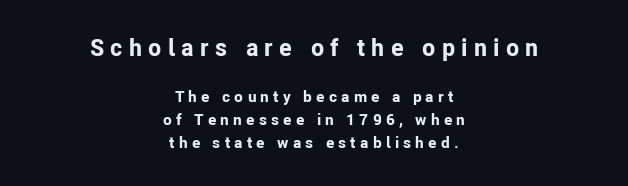
Q: Is the text bold? A: Yes.
Q: Is the text italic (slanted)? A: No, it is upright.
Q: Is the text underlined? A: No.
Q: How is the paragraph aligned? A: Centered.
Q: Is the spacing between letters normal or unusually wide? A: Unusually wide.
Q: Is the spacing between lines tight, normal or loose? A: Normal.
Q: Which block of text is set in a larger size, the first (top) or the second (bottom)? A: The first (top) one.
